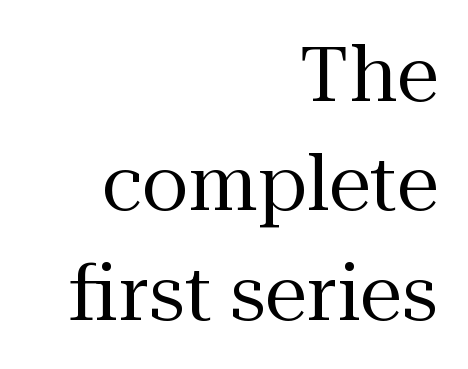
The image shows 76 px regular-weight serif type, upright; set right-aligned, normal line spacing (1.44x), normal letter spacing, not underlined; medium stroke contrast and a medium x-height.
